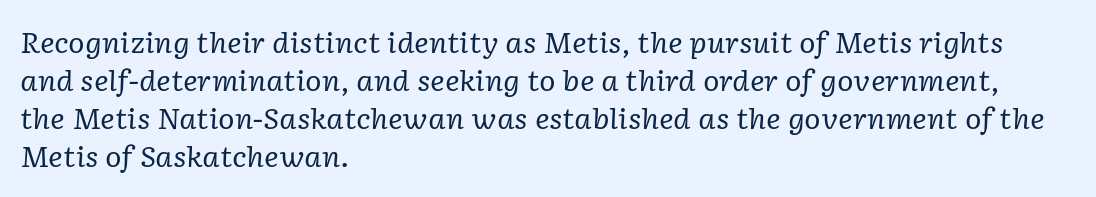
The whole block is typeset with a tilt. This block has exactly the height ordinary leading produces. On a weight scale, this lands at 450 or below. Descenders hang freely into open space. Compared with a centered layout, this one pins lines to the left instead.
